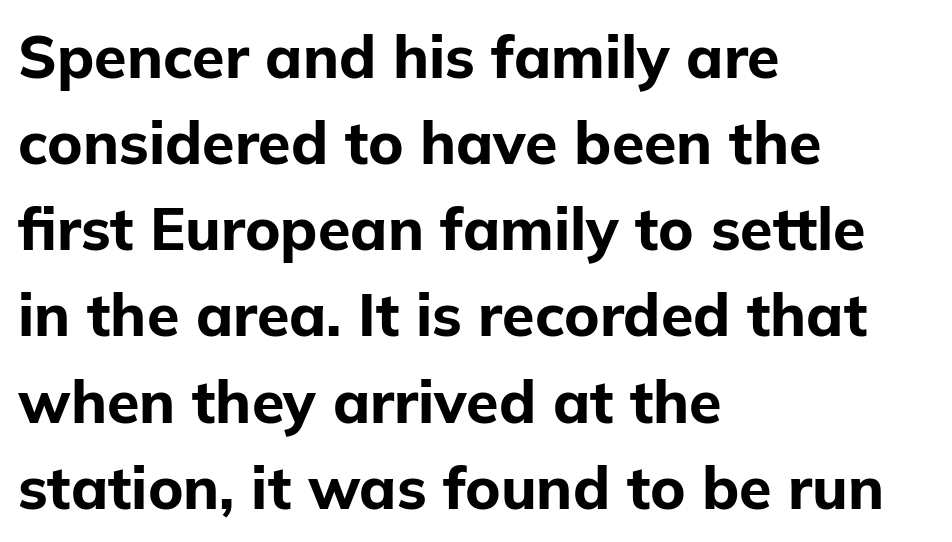
Between one letter and the next there's only the usual sliver of space. Reading down the block, your eye returns to a fixed left position each line. The letters advance in unequal steps, a hallmark of proportional type. The characters display no serif detailing; their extremities are plain. Leading matches the norm, producing a regular column.
